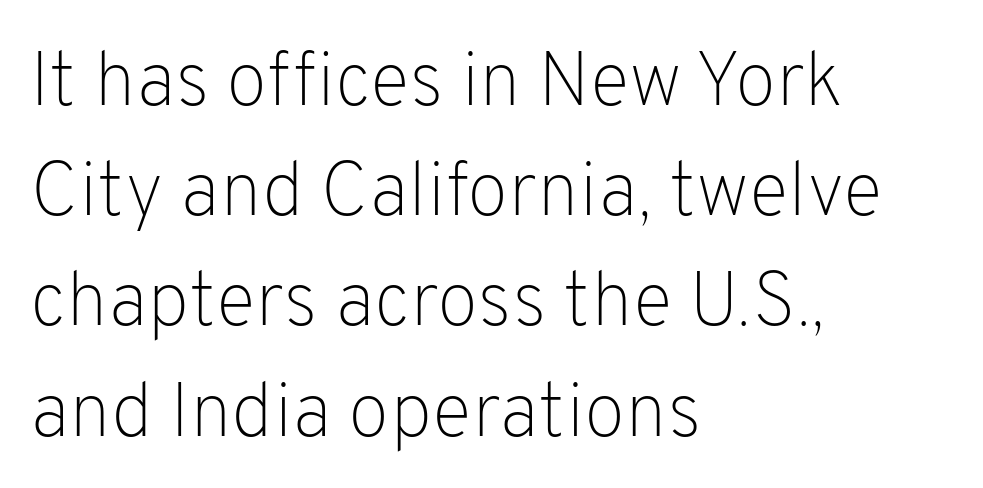
The image shows 76 px light sans-serif type, upright; set left-aligned, normal line spacing (1.45x), normal letter spacing, not underlined; low stroke contrast and a medium x-height.
